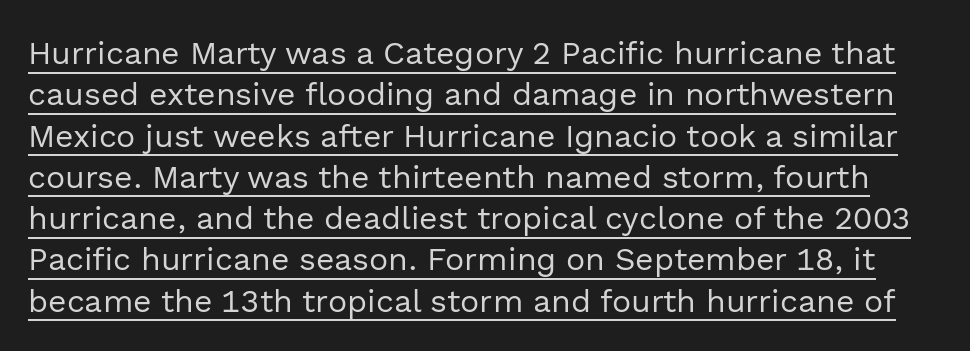
Q: Is the text bold? A: No.
Q: Is the text italic (slanted)? A: No, it is upright.
Q: Is the typeface a serif or a sans-serif typeface? A: Sans-serif.
Q: Is the text underlined? A: Yes.
Q: Is the spacing between letters normal or unusually wide? A: Normal.
Q: Is the spacing between lines tight, normal or loose? A: Normal.
Q: Width (condensed, normal, or wide)? A: Normal.
Q: x-height? A: Medium.
Q: Monospaced? A: No.
